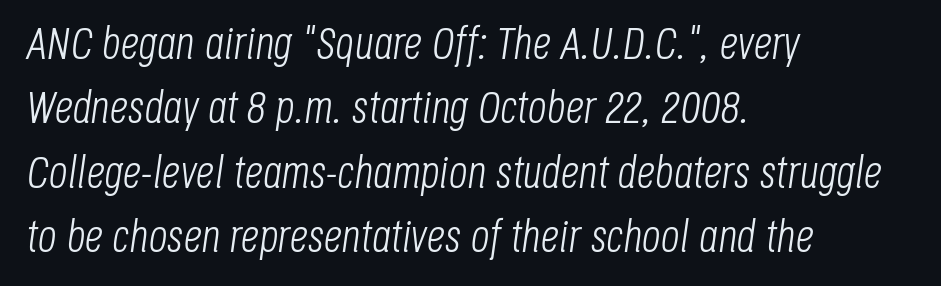
{"italic": "yes", "lean": "right", "slant_degrees": 8, "bold": "no", "weight": "light", "width": "condensed", "stroke_contrast": "low", "x_height": "large", "monospaced": "no", "underline": "no", "align": "left", "line_spacing": "normal", "line_spacing_ratio": 1.4, "letter_spacing": "normal", "letter_spacing_em": 0.0, "glyph_px": 46}
